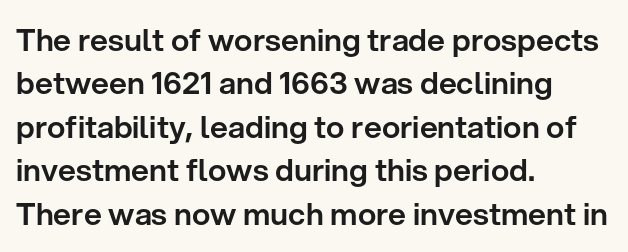
Q: Is the text italic (slanted)? A: No, it is upright.
Q: Is the typeface a serif or a sans-serif typeface? A: Sans-serif.
Q: Is the text underlined? A: No.
Q: How is the paragraph aligned? A: Left-aligned.
Q: Is the spacing between letters normal or unusually wide? A: Normal.
Q: Is the spacing between lines tight, normal or loose? A: Normal.
Q: Width (condensed, normal, or wide)? A: Normal.
Q: Stroke contrast? A: Low.
Q: x-height? A: Medium.
Q: Monospaced? A: No.
